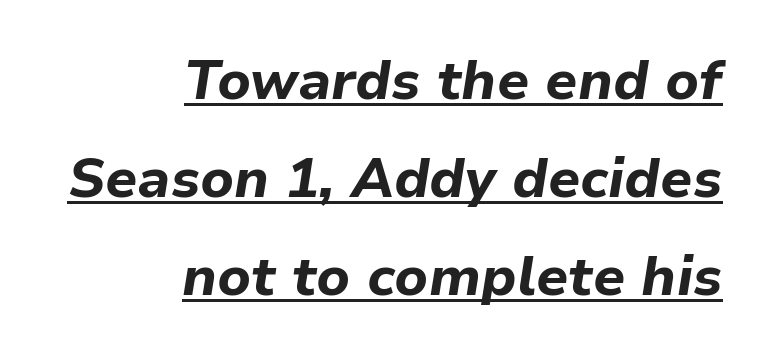
The image shows 55 px bold type, italic (leaning right); set right-aligned, line spacing 1.78x, normal letter spacing, underlined; low stroke contrast and a medium x-height.
